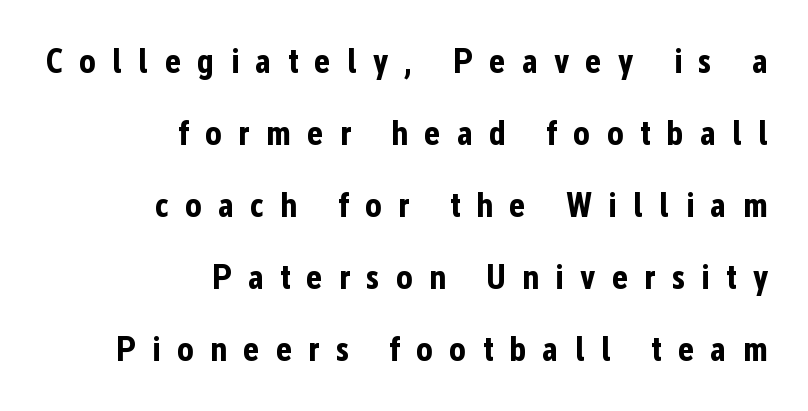
{"serif": "no", "italic": "no", "bold": "yes", "weight": "bold", "width": "condensed", "stroke_contrast": "low", "x_height": "medium", "monospaced": "no", "underline": "no", "align": "right", "line_spacing": "loose", "line_spacing_ratio": 2.06, "letter_spacing": "wide", "letter_spacing_em": 0.46, "glyph_px": 35}
